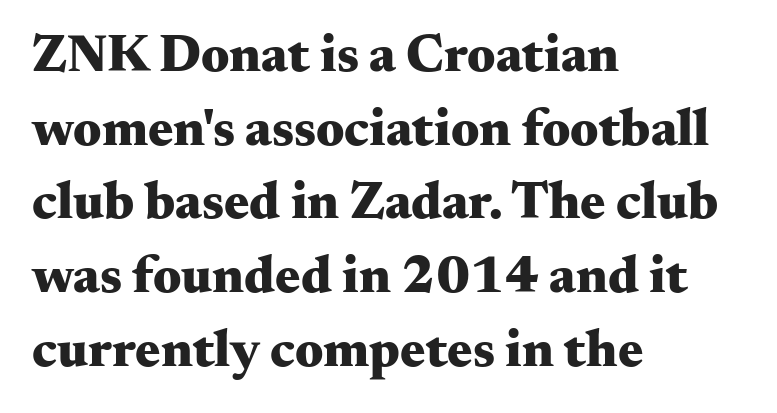
{"serif": "yes", "italic": "no", "bold": "yes", "weight": "heavy", "width": "wide", "stroke_contrast": "medium", "x_height": "small", "monospaced": "no", "underline": "no", "align": "left", "line_spacing": "normal", "line_spacing_ratio": 1.39, "letter_spacing": "normal", "letter_spacing_em": 0.0, "glyph_px": 53}
